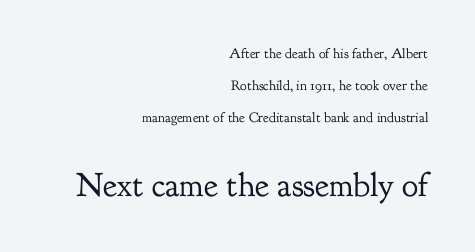
{"serif": "yes", "italic": "no", "bold": "no", "weight": "regular", "width": "normal", "stroke_contrast": "low", "x_height": "small", "monospaced": "no", "underline": "no", "align": "right", "line_spacing": "loose", "line_spacing_ratio": 2.27, "letter_spacing": "normal", "letter_spacing_em": 0.0, "larger_block": "second", "size_ratio": 2.43, "glyph_px": 34}
